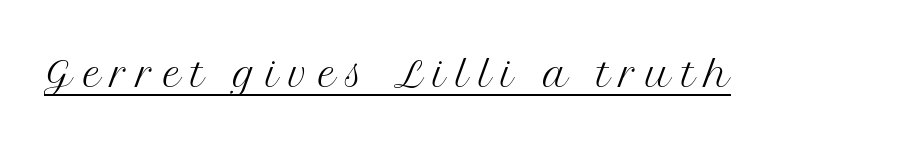
{"serif": "yes", "bold": "no", "weight": "light", "width": "normal", "stroke_contrast": "medium", "x_height": "medium", "monospaced": "no", "underline": "yes", "glyph_px": 55}
